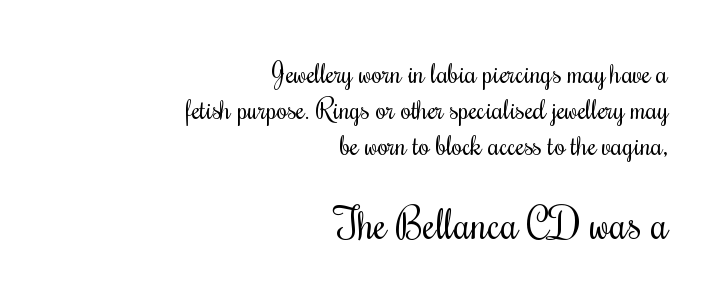
A student would call this right alignment; a typographer would say flush right, rag left. Is this a sans? No — the strokes have serifs. The glyphs are unaccompanied by any horizontal stroke below them. Inter-character spacing is left at the font's built-in metrics. Note the varied advance widths — an 'i' is clearly narrower than an 'm'.
